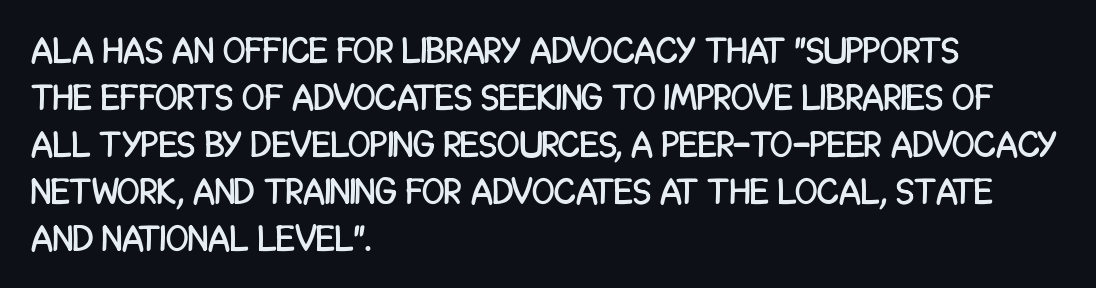
{"serif": "no", "italic": "no", "width": "condensed", "stroke_contrast": "low", "x_height": "large", "monospaced": "no", "underline": "no", "align": "left", "line_spacing": "normal", "line_spacing_ratio": 1.27, "letter_spacing": "normal", "letter_spacing_em": 0.0, "glyph_px": 37}
